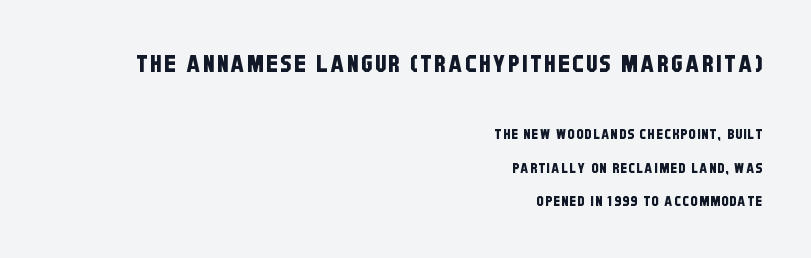
{"underline": "no", "align": "right", "line_spacing": "loose", "line_spacing_ratio": 2.38, "larger_block": "first", "size_ratio": 1.71, "glyph_px": 24}
